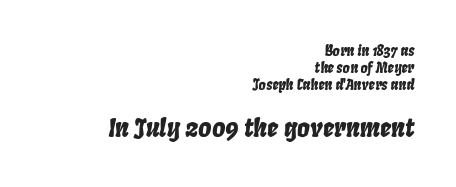
Every row of glyphs terminates at an identical x-position on the right. Compared with ordinary roman type, these characters are visibly tilted. The passage shown begins with its smaller block and ends with its larger one. The glyphs are unaccompanied by any horizontal stroke below them. The letters sit at their default tracking, neither squeezed nor spread.
